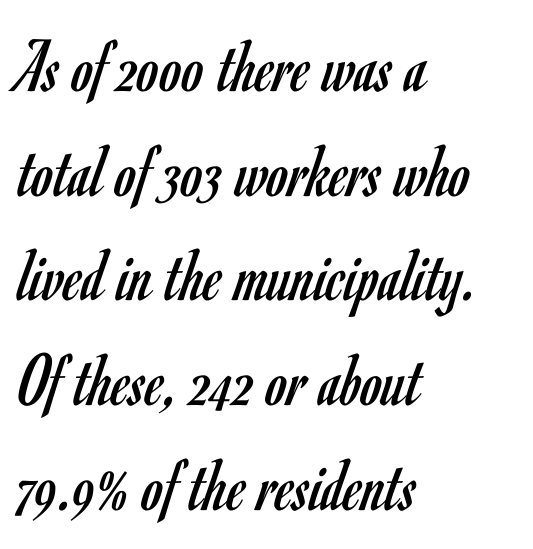
{"serif": "no", "bold": "no", "weight": "regular", "width": "condensed", "stroke_contrast": "low", "x_height": "small", "monospaced": "no", "underline": "no", "align": "left", "line_spacing": "normal", "line_spacing_ratio": 1.36, "letter_spacing": "normal", "letter_spacing_em": 0.0, "glyph_px": 77}
